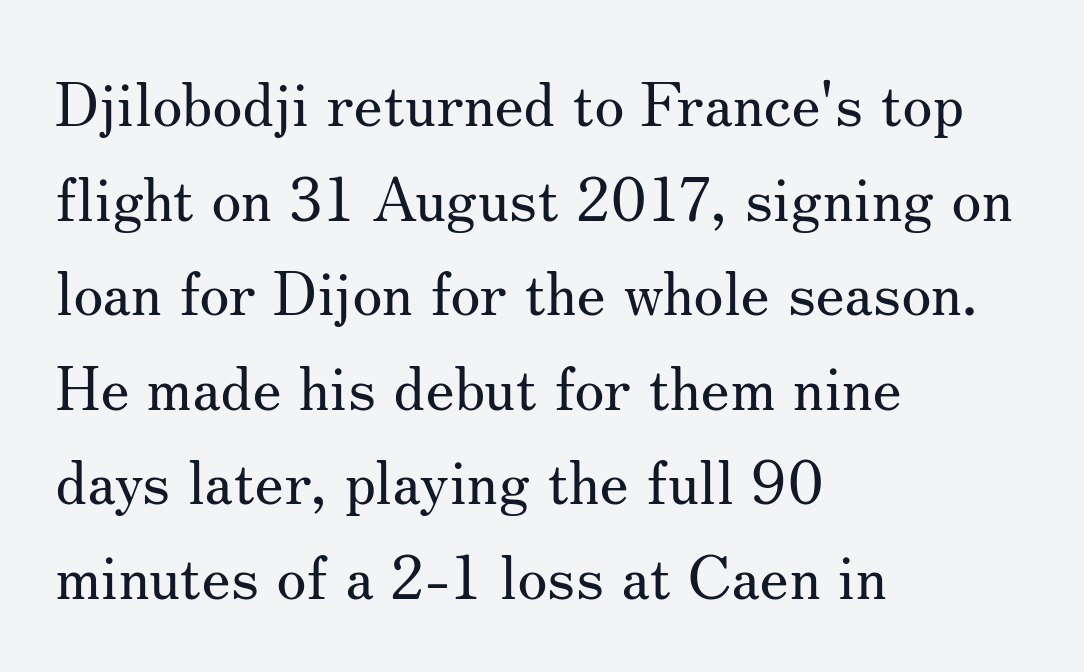
{"serif": "yes", "italic": "no", "bold": "no", "weight": "regular", "width": "normal", "stroke_contrast": "medium", "x_height": "small", "monospaced": "no", "underline": "no", "align": "left", "line_spacing": "normal", "line_spacing_ratio": 1.55, "letter_spacing": "normal", "letter_spacing_em": 0.0, "glyph_px": 61}
